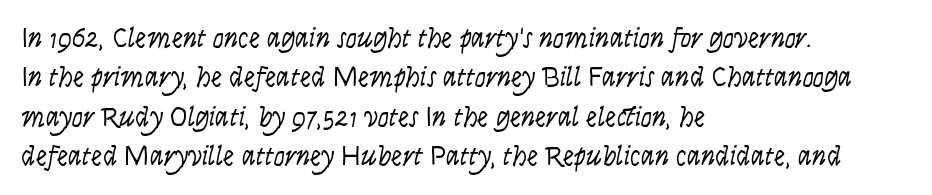
The image shows 28 px light, condensed sans-serif type; set left-aligned, normal line spacing (1.41x), normal letter spacing, not underlined; low stroke contrast and a large x-height.
